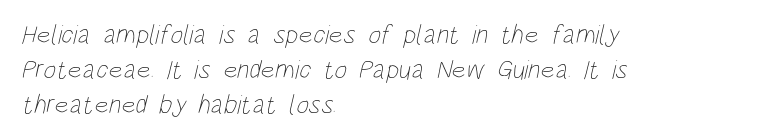
{"bold": "no", "underline": "no", "align": "left", "line_spacing": "normal", "line_spacing_ratio": 1.29, "letter_spacing": "normal", "letter_spacing_em": 0.0, "glyph_px": 27}
